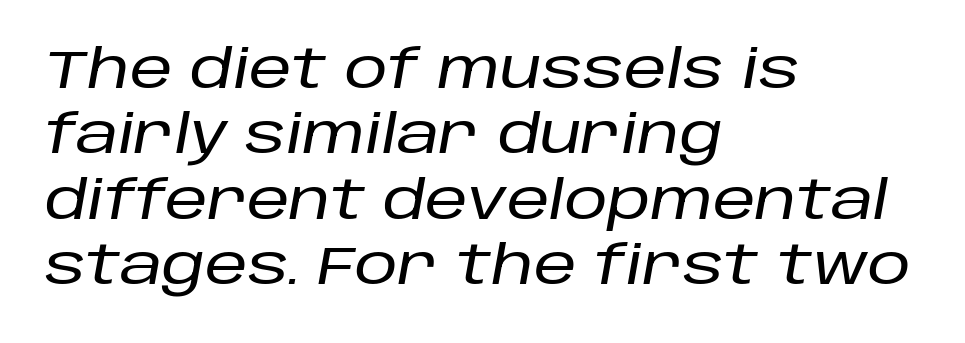
Has an underline been added? It has not. Horizontal alignment here is leftward, the default for most running prose. Does the lettering tilt? It does — this is italic. Does extra space separate the letters? No, they use regular spacing.
